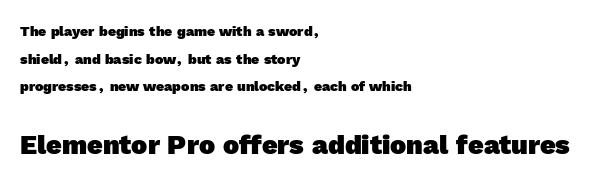
{"bold": "yes", "underline": "no", "align": "left", "line_spacing": "loose", "line_spacing_ratio": 1.97, "letter_spacing": "normal", "letter_spacing_em": 0.0, "larger_block": "second", "size_ratio": 1.93, "glyph_px": 27}
